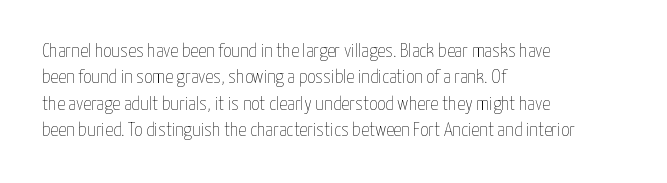
{"italic": "no", "bold": "no", "underline": "no", "align": "left", "line_spacing": "normal", "line_spacing_ratio": 1.32, "letter_spacing": "normal", "letter_spacing_em": 0.0, "glyph_px": 20}
